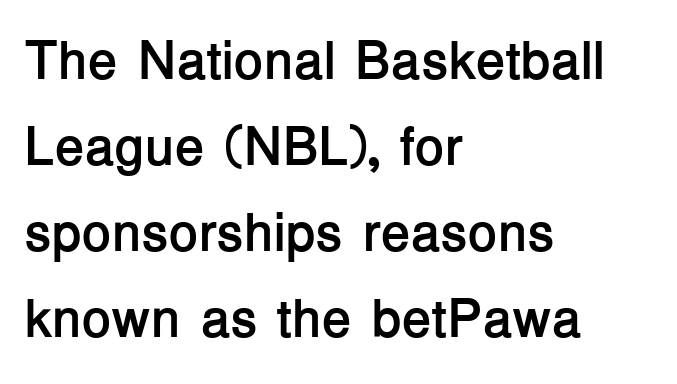
Q: Is the text bold? A: Yes.
Q: Is the text italic (slanted)? A: No, it is upright.
Q: Is the typeface a serif or a sans-serif typeface? A: Sans-serif.
Q: Is the text underlined? A: No.
Q: How is the paragraph aligned? A: Left-aligned.
Q: Is the spacing between letters normal or unusually wide? A: Normal.
Q: Is the spacing between lines tight, normal or loose? A: Normal.
Q: Width (condensed, normal, or wide)? A: Normal.
Q: Stroke contrast? A: Low.
Q: x-height? A: Medium.
Q: Monospaced? A: No.
